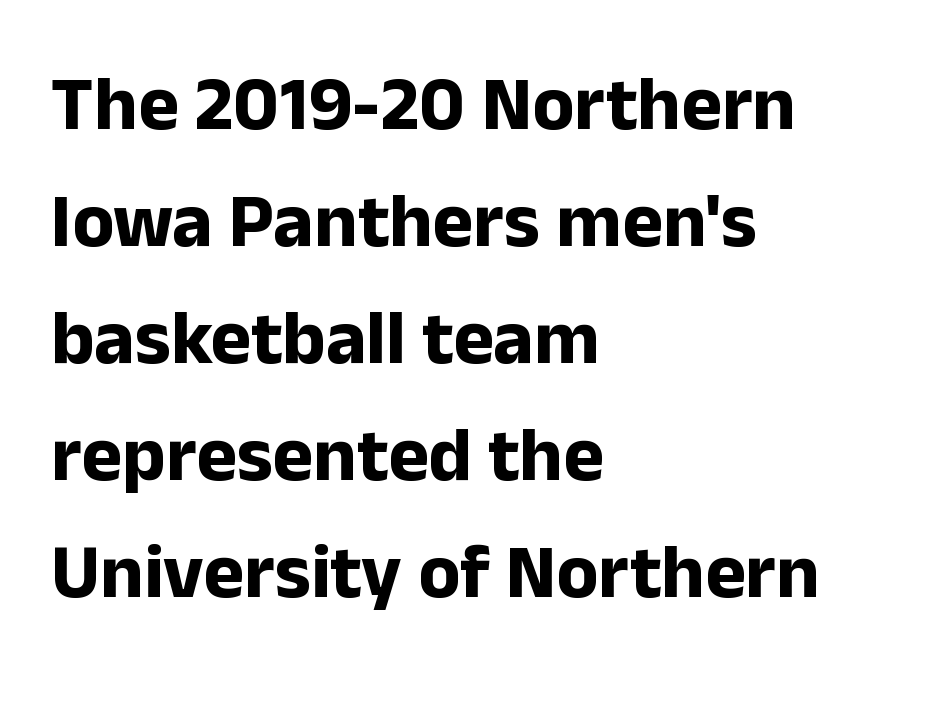
Q: Is the text bold? A: Yes.
Q: Is the text italic (slanted)? A: No, it is upright.
Q: Is the typeface a serif or a sans-serif typeface? A: Sans-serif.
Q: Is the text underlined? A: No.
Q: How is the paragraph aligned? A: Left-aligned.
Q: Is the spacing between letters normal or unusually wide? A: Normal.
Q: Is the spacing between lines tight, normal or loose? A: Normal.
Q: Width (condensed, normal, or wide)? A: Normal.
Q: Stroke contrast? A: Low.
Q: x-height? A: Medium.
Q: Monospaced? A: No.
